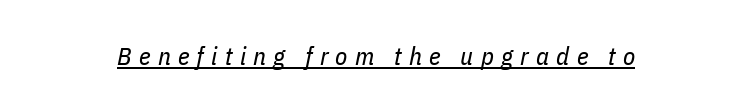
The image shows 25 px text type, italic (leaning right); set unusually wide letter spacing (+0.29 em), underlined.
